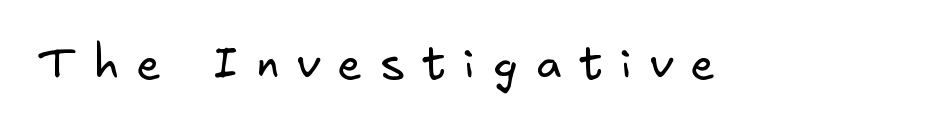
Descender tails drop into unmarked territory. The typeface chosen for these lines omits serifs. Summary of weight: not heavy and not bold. Letter spacing: wide.
